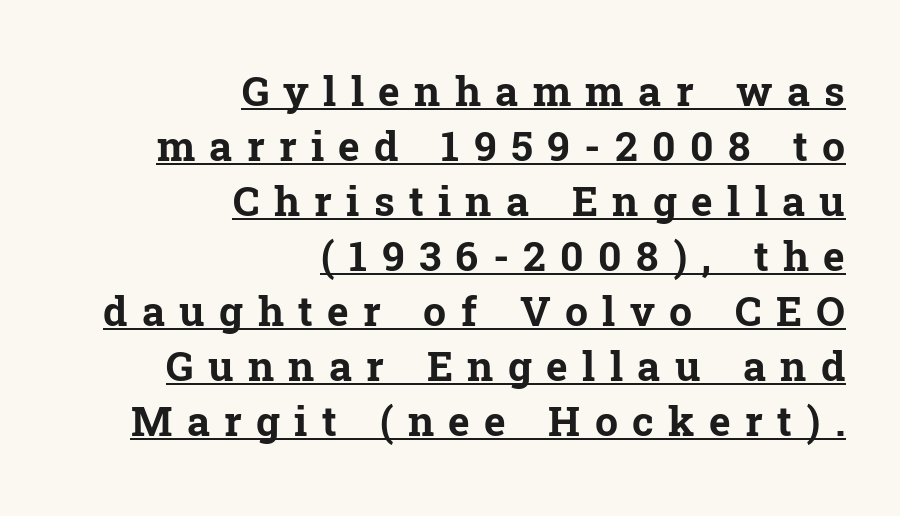
{"serif": "yes", "italic": "no", "bold": "yes", "weight": "bold", "width": "normal", "stroke_contrast": "low", "x_height": "medium", "monospaced": "no", "underline": "yes", "align": "right", "line_spacing": "normal", "line_spacing_ratio": 1.34, "letter_spacing": "wide", "letter_spacing_em": 0.35, "glyph_px": 41}
